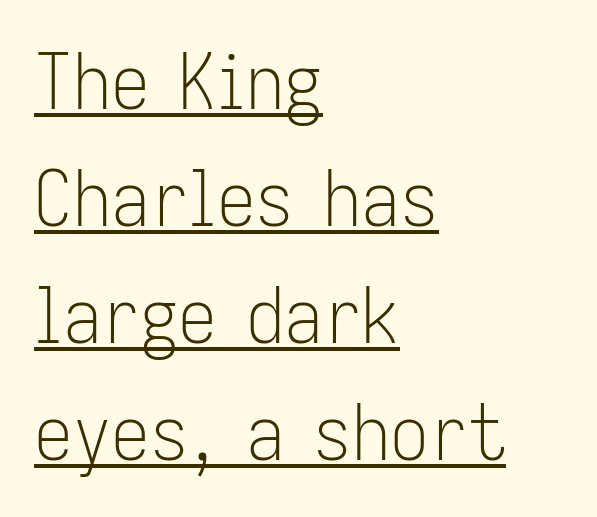
{"serif": "no", "italic": "no", "bold": "no", "weight": "light", "width": "condensed", "stroke_contrast": "low", "x_height": "medium", "monospaced": "no", "underline": "yes", "align": "left", "line_spacing": "normal", "line_spacing_ratio": 1.52, "letter_spacing": "normal", "letter_spacing_em": 0.0, "glyph_px": 77}
